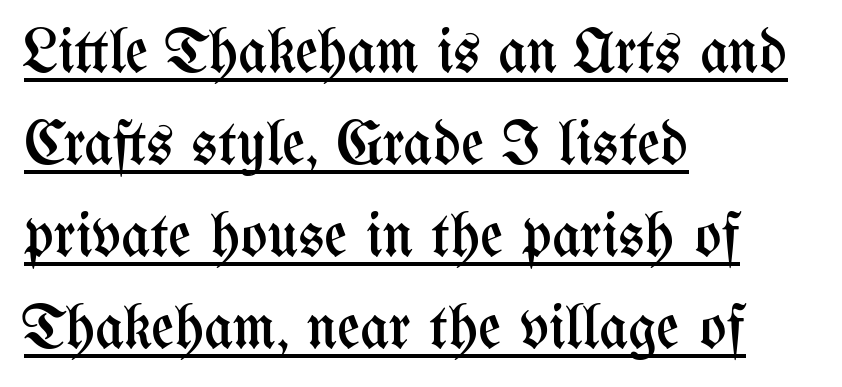
Q: Is the text bold? A: No.
Q: Is the text italic (slanted)? A: No, it is upright.
Q: Is the text underlined? A: Yes.
Q: How is the paragraph aligned? A: Left-aligned.
Q: Is the spacing between letters normal or unusually wide? A: Normal.
Q: Is the spacing between lines tight, normal or loose? A: Normal.
Q: Width (condensed, normal, or wide)? A: Condensed.
Q: Stroke contrast? A: Medium.
Q: x-height? A: Medium.
Q: Monospaced? A: No.
